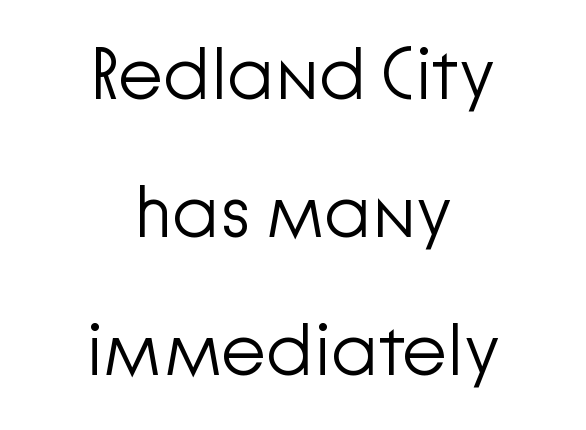
The image shows 73 px light sans-serif type, upright; set centered, line spacing 1.89x, normal letter spacing, not underlined; low stroke contrast and a medium x-height.
